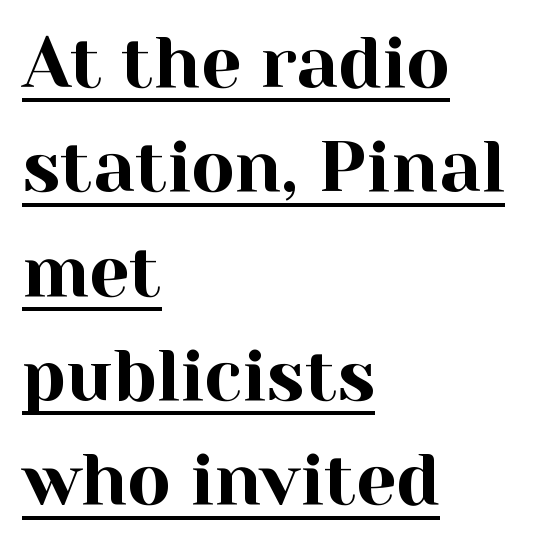
{"serif": "yes", "italic": "no", "width": "normal", "x_height": "medium", "monospaced": "no", "underline": "yes", "align": "left", "line_spacing": "normal", "line_spacing_ratio": 1.47, "letter_spacing": "normal", "letter_spacing_em": 0.0, "glyph_px": 71}
